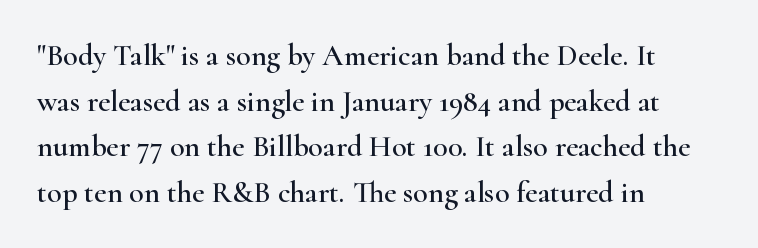
The image shows 30 px wide serif type, upright; set left-aligned, normal line spacing (1.52x), normal letter spacing, not underlined; high stroke contrast and a small x-height.
